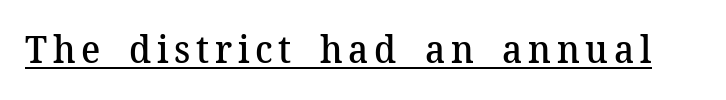
Q: Is the text bold? A: Semi-bold.
Q: Is the text italic (slanted)? A: No, it is upright.
Q: Is the typeface a serif or a sans-serif typeface? A: Serif.
Q: Is the text underlined? A: Yes.
Q: Width (condensed, normal, or wide)? A: Normal.
Q: Stroke contrast? A: Medium.
Q: x-height? A: Medium.
Q: Monospaced? A: No.
